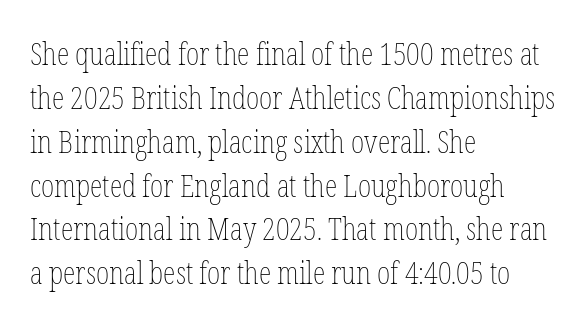
{"italic": "no", "bold": "no", "weight": "thin", "width": "condensed", "stroke_contrast": "low", "x_height": "medium", "monospaced": "no", "underline": "no", "align": "left", "line_spacing": "normal", "line_spacing_ratio": 1.37, "letter_spacing": "normal", "letter_spacing_em": 0.0, "glyph_px": 32}
